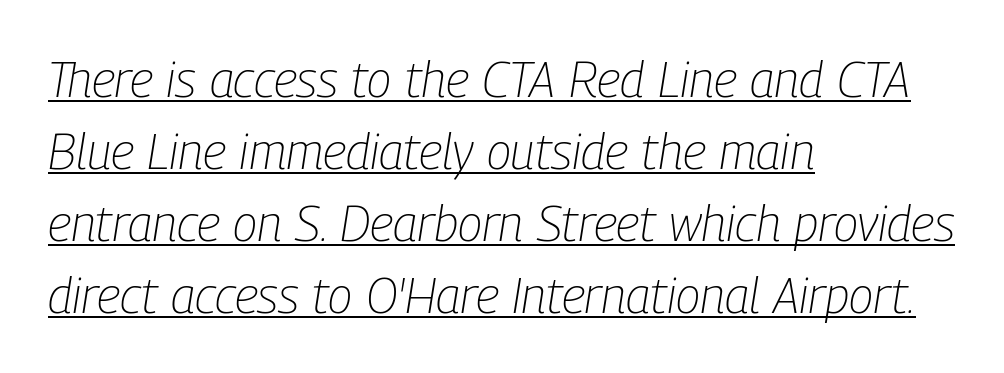
The image shows 50 px light, condensed type, italic (leaning right); set left-aligned, normal line spacing (1.44x), normal letter spacing, underlined; low stroke contrast and a medium x-height.
